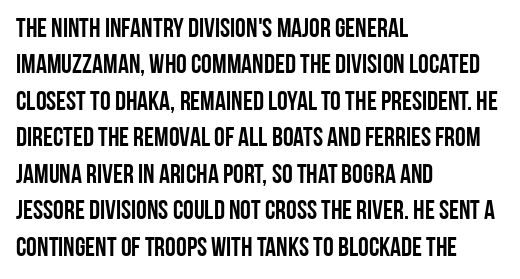
Q: Is the text italic (slanted)? A: No, it is upright.
Q: Is the text underlined? A: No.
Q: How is the paragraph aligned? A: Left-aligned.
Q: Is the spacing between letters normal or unusually wide? A: Normal.
Q: Is the spacing between lines tight, normal or loose? A: Normal.
